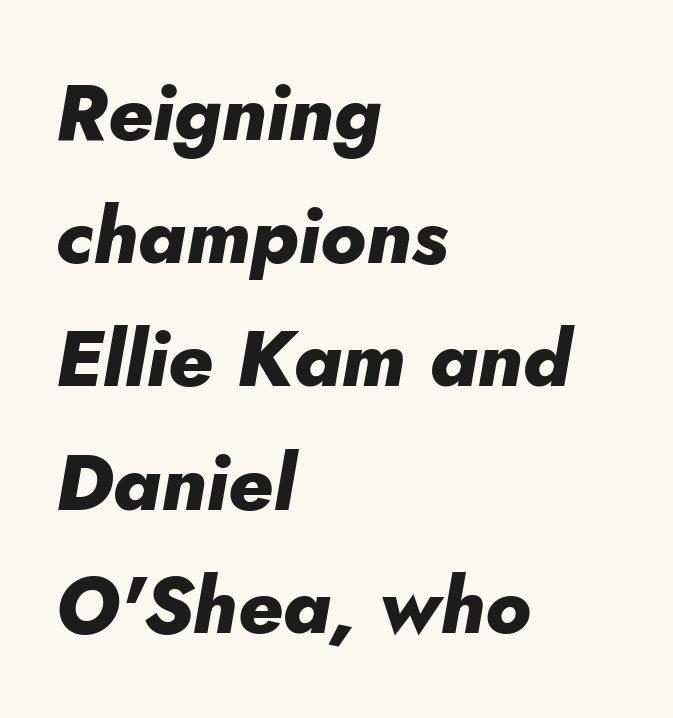
{"italic": "yes", "lean": "right", "slant_degrees": 5, "bold": "yes", "weight": "heavy", "width": "normal", "stroke_contrast": "low", "x_height": "small", "monospaced": "no", "underline": "no", "align": "left", "line_spacing": "normal", "line_spacing_ratio": 1.56, "letter_spacing": "normal", "letter_spacing_em": 0.0, "glyph_px": 79}
